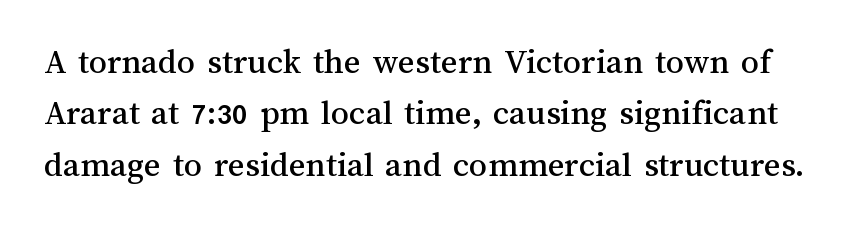
{"italic": "no", "width": "normal", "stroke_contrast": "medium", "x_height": "medium", "monospaced": "no", "underline": "no", "line_spacing": "normal", "line_spacing_ratio": 1.43, "letter_spacing": "normal", "letter_spacing_em": 0.0, "glyph_px": 36}
